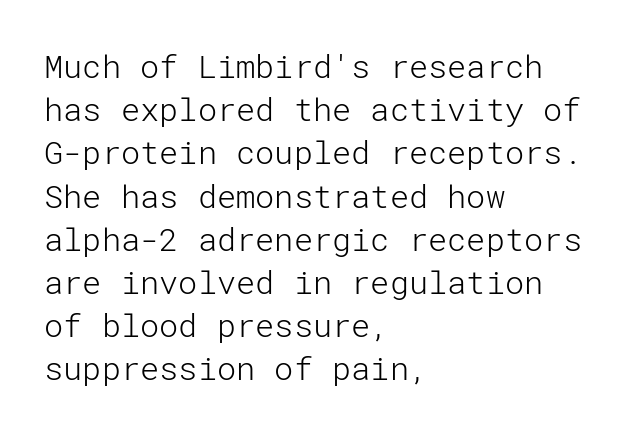
Check where the strokes stop: nothing finishes them off — pure sans. Caption: multi-line text, flush left, ragged right. Regarding leading, the lines here are spaced in the standard way. Each row of text sits above clean, open space. Characters follow at the spacing the type designer built in.
